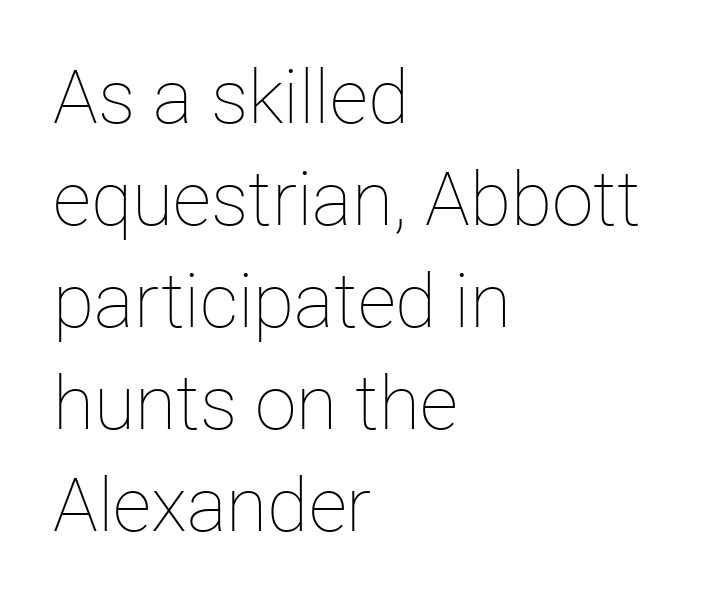
The image shows 75 px thin type, upright; set left-aligned, normal line spacing (1.36x), normal letter spacing, not underlined; low stroke contrast and a medium x-height.
